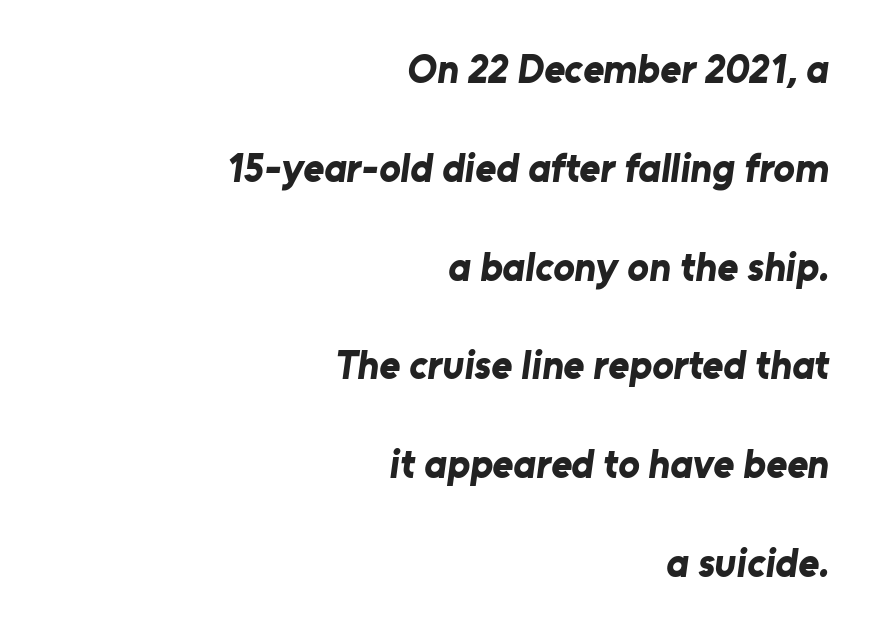
Rule under the text: the space is simply empty. Examine the stroke ends and you'll find no serifs. The paragraph shown leans on its right margin. There is no visible air inserted between adjacent glyphs. The passage shown is typed in a proportional face where columns would drift. How would I describe the line gaps? Wide and relaxed.
